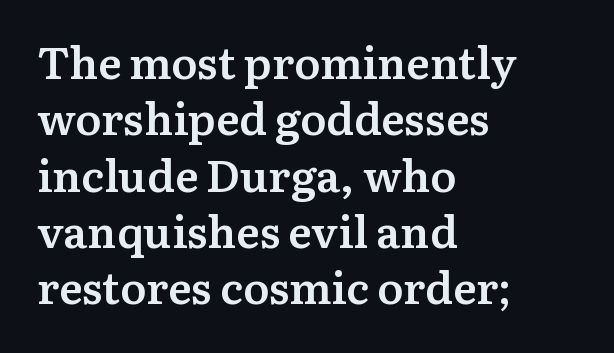
This sample uses an upright cut, with every glyph sitting square on the baseline. Students, observe: this is what conventionally led text looks like. Glance below the letters and you will spot only blank space. This rendering uses left alignment, leaving the right contour irregular. What stands out about the letter spacing? Nothing — it is the standard amount.
